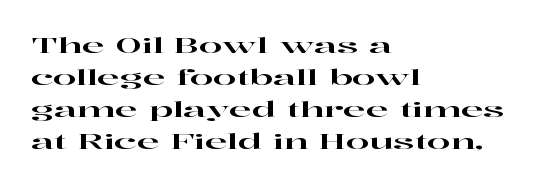
Q: Is the text italic (slanted)? A: No, it is upright.
Q: Is the text underlined? A: No.
Q: How is the paragraph aligned? A: Left-aligned.
Q: Is the spacing between letters normal or unusually wide? A: Normal.
Q: Is the spacing between lines tight, normal or loose? A: Normal.
